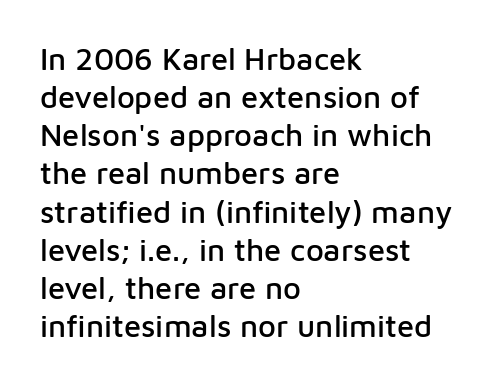
Q: Is the text italic (slanted)? A: No, it is upright.
Q: Is the typeface a serif or a sans-serif typeface? A: Sans-serif.
Q: Is the text underlined? A: No.
Q: How is the paragraph aligned? A: Left-aligned.
Q: Is the spacing between letters normal or unusually wide? A: Normal.
Q: Width (condensed, normal, or wide)? A: Normal.
Q: Stroke contrast? A: Low.
Q: x-height? A: Medium.
Q: Monospaced? A: No.
